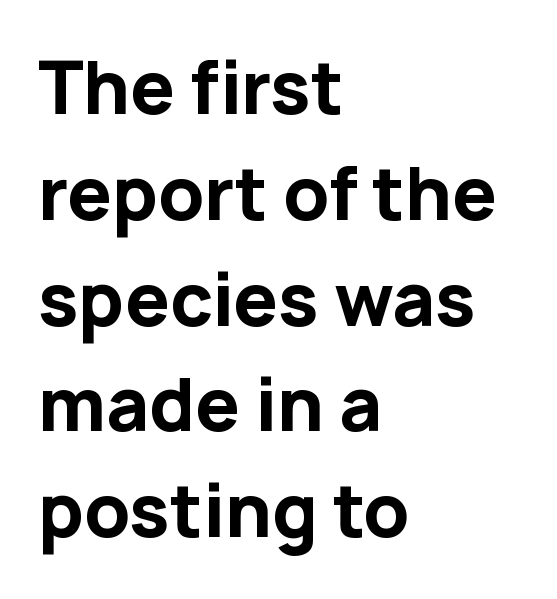
The passage shown is not underscored anywhere. The letters advance in unequal steps, a hallmark of proportional type. Does the leading feel generous? No, just average. Bold? Absolutely — the strokes are thick and heavy.
